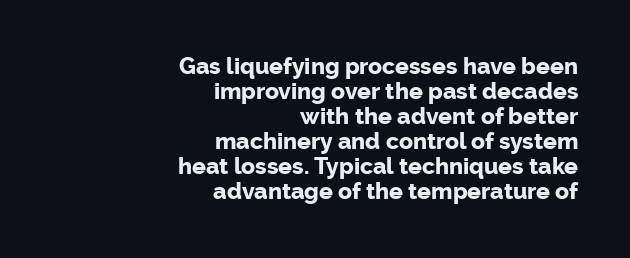
{"italic": "no", "bold": "yes", "underline": "no", "align": "right", "line_spacing": "tight", "line_spacing_ratio": 1.09, "letter_spacing": "normal", "letter_spacing_em": 0.0, "glyph_px": 23}
